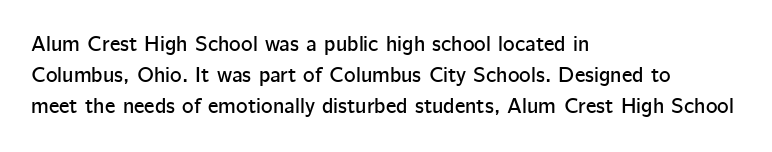
{"italic": "no", "underline": "no", "align": "left", "line_spacing": "normal", "line_spacing_ratio": 1.4, "letter_spacing": "normal", "letter_spacing_em": 0.0, "glyph_px": 22}
